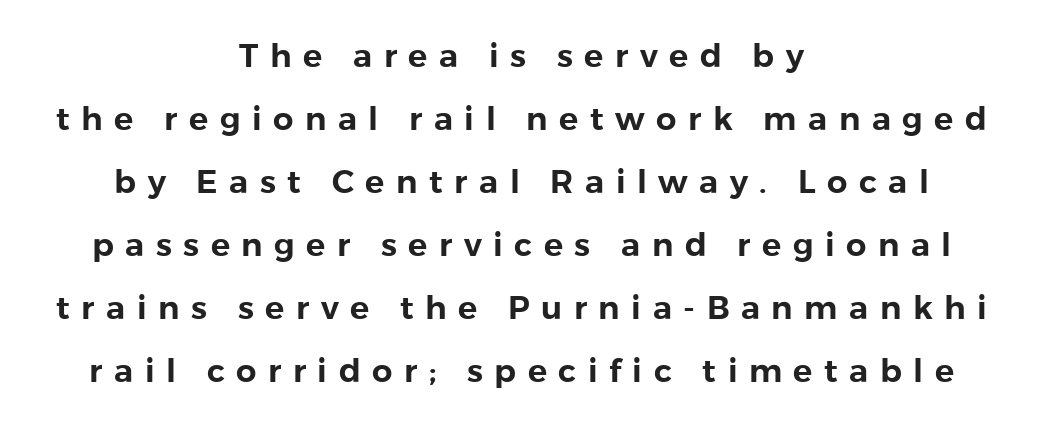
You could not count columns in this text — the font is proportionally spaced. Characters follow at a spacing far wider than the type designer built in. The text block is weighted toward neither margin, spreading evenly from the middle. The face used here is a sans, in the tradition of grotesques and geometrics. A typesetter would mark this as roman, not italic.
